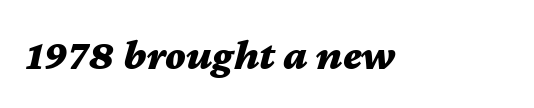
Students, this is bold: see how much ink each stroke carries. Here the designer chose a conventional face with non-uniform glyph widths. The tracking reads as untouched default to a designer's eye. An italicized treatment has been applied to the whole sample. Anything drawn beneath the words? Only blank space.
